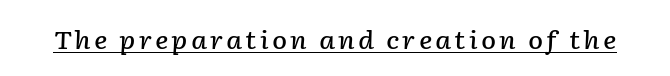
The image shows 25 px text type, italic (leaning right); set underlined.
